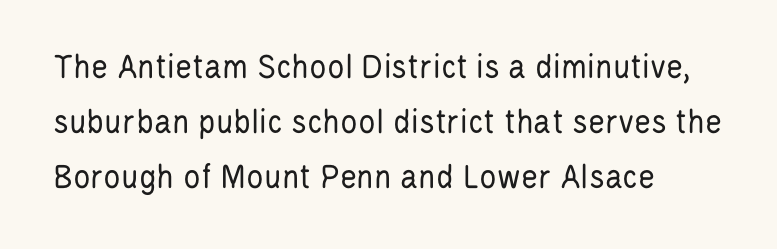
The line texture is even and compact thanks to regular tracking. The letters stand straight up with perfectly vertical stems. Lines of text with bare space underneath. The rag falls on the right side of this text block. Spacing verdict: proportional, widths tailored to each character. The passage shown is typeset with a sans-serif family.
